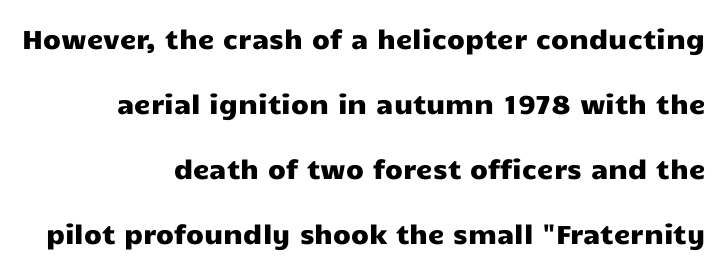
{"italic": "no", "underline": "no", "align": "right", "line_spacing": "loose", "line_spacing_ratio": 2.5, "letter_spacing": "normal", "letter_spacing_em": 0.0, "glyph_px": 26}
